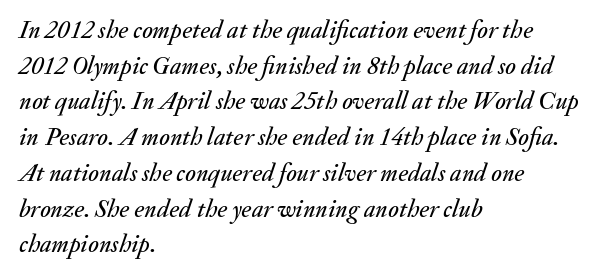
The image shows 25 px text type, italic (leaning right); set left-aligned, normal line spacing (1.43x), normal letter spacing, not underlined.
